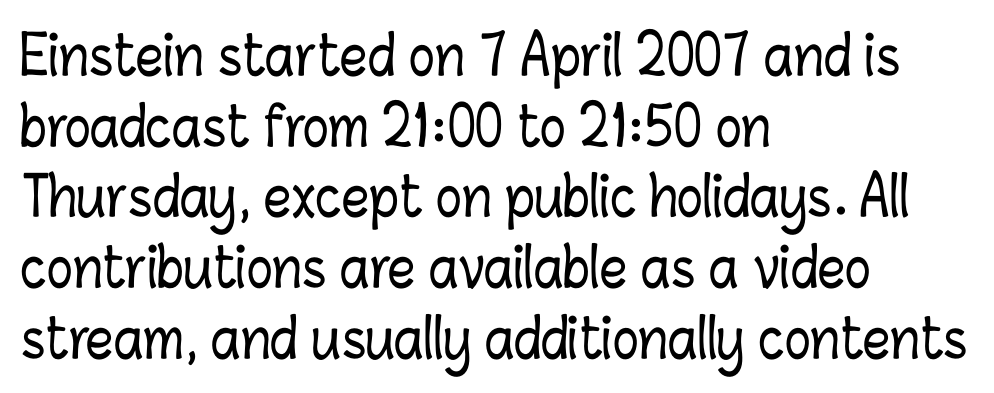
{"italic": "no", "width": "condensed", "stroke_contrast": "low", "x_height": "medium", "monospaced": "no", "underline": "no", "align": "left", "line_spacing": "normal", "line_spacing_ratio": 1.31, "letter_spacing": "normal", "letter_spacing_em": 0.0, "glyph_px": 54}
